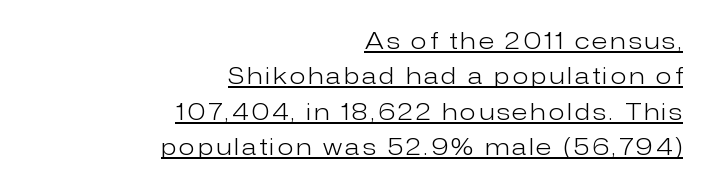
The image shows 23 px text type, upright; set right-aligned, normal line spacing (1.54x), underlined.
